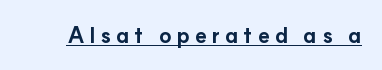
{"italic": "no", "bold": "yes", "underline": "yes", "letter_spacing": "wide", "letter_spacing_em": 0.22, "glyph_px": 22}
